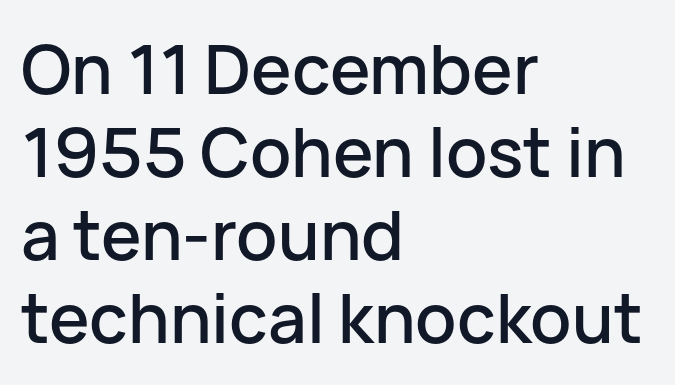
Q: Is the text italic (slanted)? A: No, it is upright.
Q: Is the typeface a serif or a sans-serif typeface? A: Sans-serif.
Q: Is the text underlined? A: No.
Q: How is the paragraph aligned? A: Left-aligned.
Q: Is the spacing between letters normal or unusually wide? A: Normal.
Q: Width (condensed, normal, or wide)? A: Normal.
Q: Stroke contrast? A: Low.
Q: x-height? A: Medium.
Q: Monospaced? A: No.
